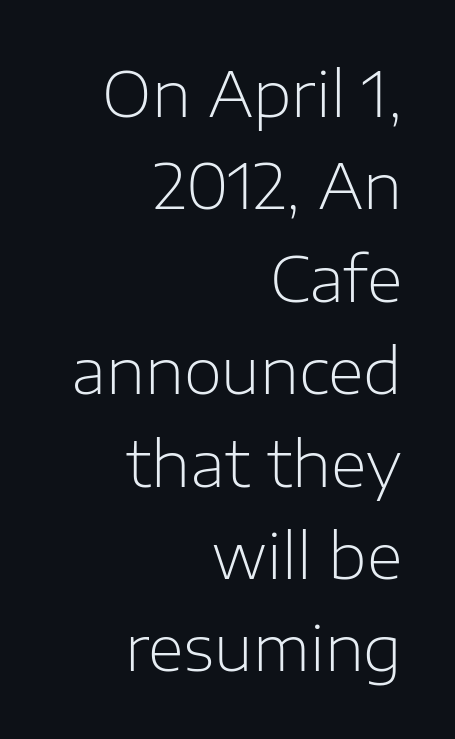
Rows of type keep a routine distance in the vertical direction. Varying glyph widths throughout — classic text-font behaviour. Each line ends at the same right margin while the left side varies. Underlining? Definitely not there.
